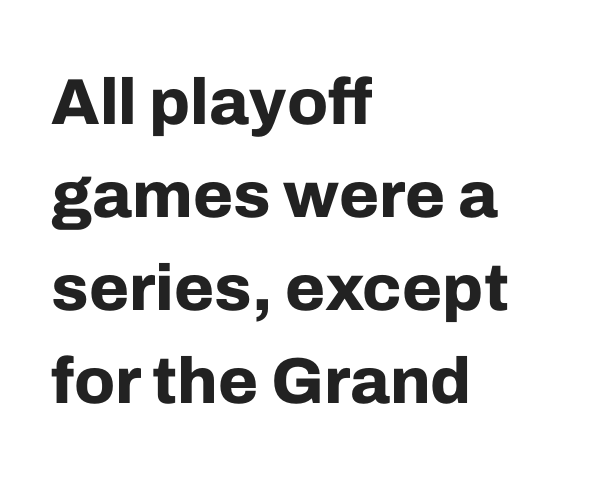
Q: Is the text bold? A: Yes.
Q: Is the text italic (slanted)? A: No, it is upright.
Q: Is the typeface a serif or a sans-serif typeface? A: Sans-serif.
Q: Is the text underlined? A: No.
Q: How is the paragraph aligned? A: Left-aligned.
Q: Is the spacing between letters normal or unusually wide? A: Normal.
Q: Is the spacing between lines tight, normal or loose? A: Normal.
Q: Width (condensed, normal, or wide)? A: Normal.
Q: Stroke contrast? A: Low.
Q: x-height? A: Medium.
Q: Monospaced? A: No.
